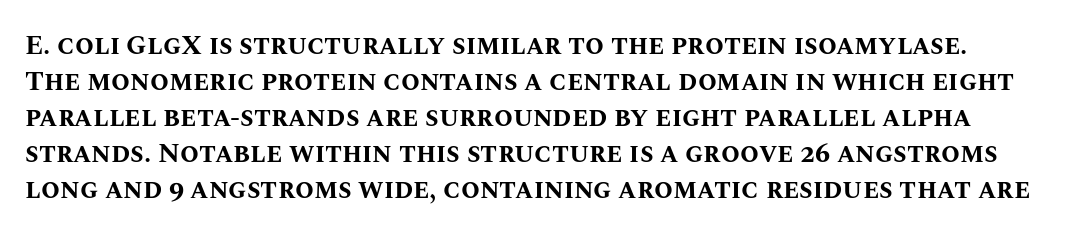
Summary of vertical rhythm: regular, with standard interline spacing. The specimen reads as upright at a glance. The gap between lines stays unmarked. Between one letter and the next there's only the usual sliver of space. Heft: maximum for text — a bold.
